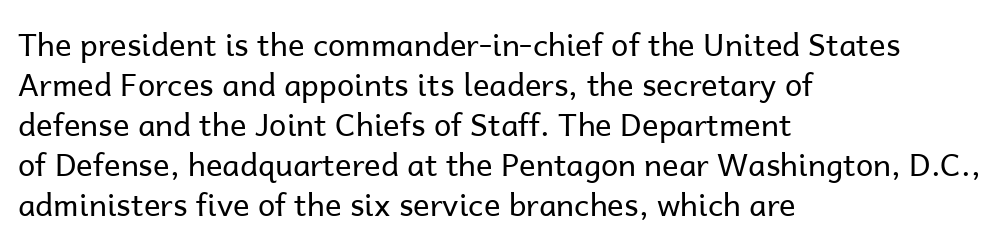
The image shows 31 px regular-weight sans-serif type, upright; set left-aligned, normal line spacing (1.29x), normal letter spacing, not underlined; low stroke contrast and a medium x-height.
